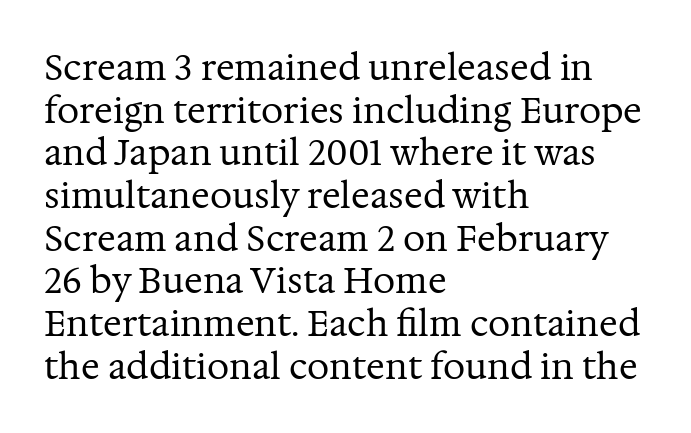
Q: Is the text bold? A: No.
Q: Is the text italic (slanted)? A: No, it is upright.
Q: Is the typeface a serif or a sans-serif typeface? A: Serif.
Q: Is the text underlined? A: No.
Q: How is the paragraph aligned? A: Left-aligned.
Q: Is the spacing between letters normal or unusually wide? A: Normal.
Q: Width (condensed, normal, or wide)? A: Normal.
Q: Stroke contrast? A: Medium.
Q: x-height? A: Medium.
Q: Monospaced? A: No.
